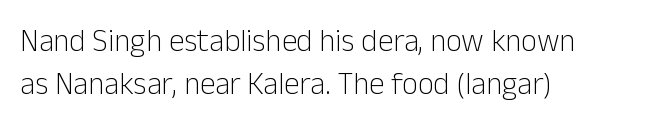
The image shows 31 px light sans-serif type, upright; set left-aligned, normal line spacing (1.39x), normal letter spacing, not underlined; low stroke contrast and a medium x-height.
